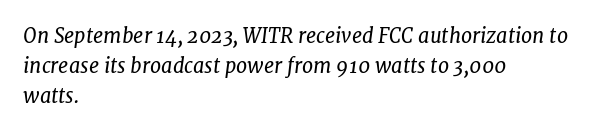
{"italic": "yes", "lean": "right", "slant_degrees": 7, "bold": "no", "underline": "no", "align": "left", "line_spacing": "normal", "line_spacing_ratio": 1.49, "letter_spacing": "normal", "letter_spacing_em": 0.0, "glyph_px": 20}
